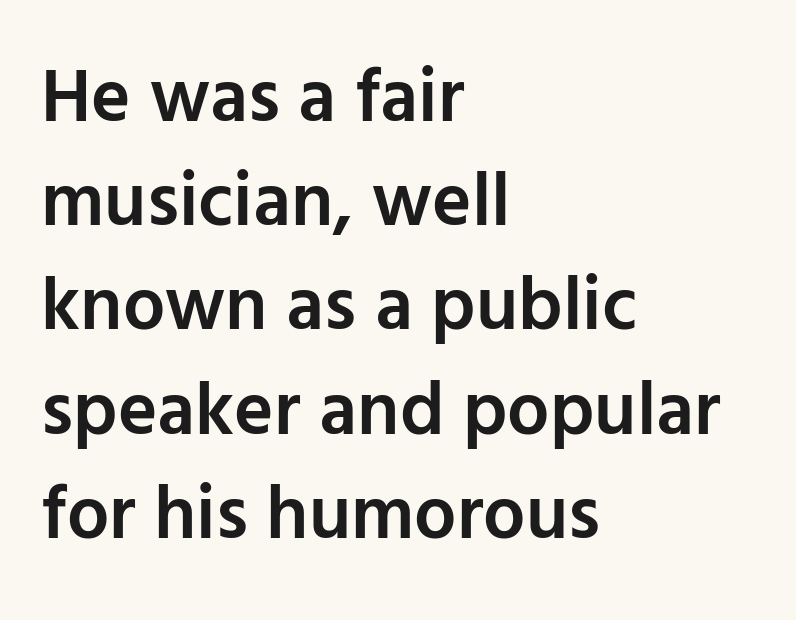
Is this a sans? Yes — the strokes have no serifs. This is roman type, the default non-slanted kind. Does the weight exceed regular? Yes, but only to semibold. A classic flush-left, rag-right setting is used for this passage.
